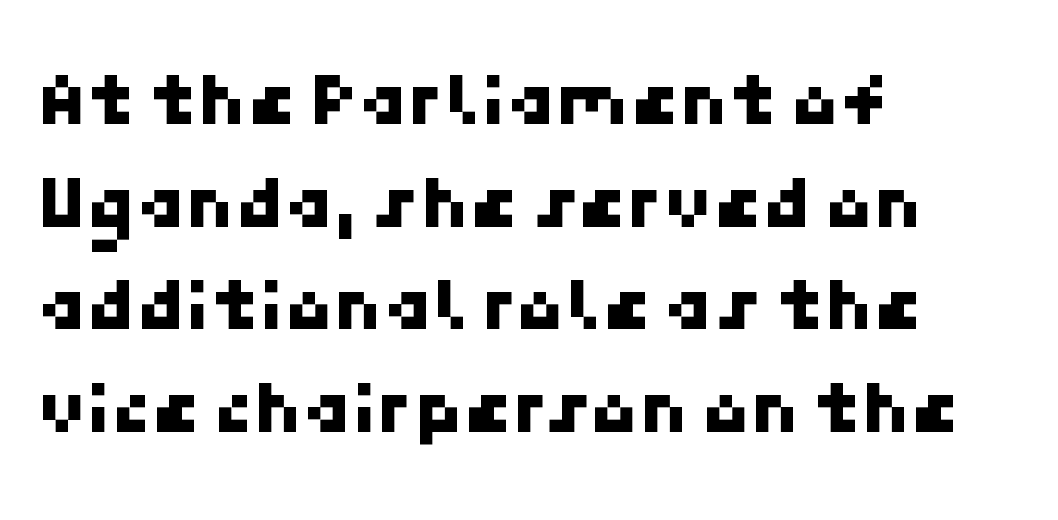
Q: Is the typeface a serif or a sans-serif typeface? A: Sans-serif.
Q: Is the text underlined? A: No.
Q: How is the paragraph aligned? A: Left-aligned.
Q: Is the spacing between letters normal or unusually wide? A: Normal.
Q: Is the spacing between lines tight, normal or loose? A: Normal.
Q: Width (condensed, normal, or wide)? A: Normal.
Q: Stroke contrast? A: Low.
Q: x-height? A: Medium.
